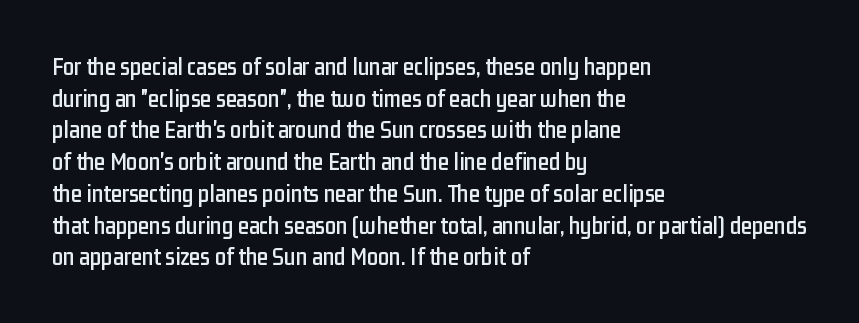
{"italic": "no", "underline": "no", "align": "left", "line_spacing": "normal", "line_spacing_ratio": 1.27, "letter_spacing": "normal", "letter_spacing_em": 0.0, "glyph_px": 25}
